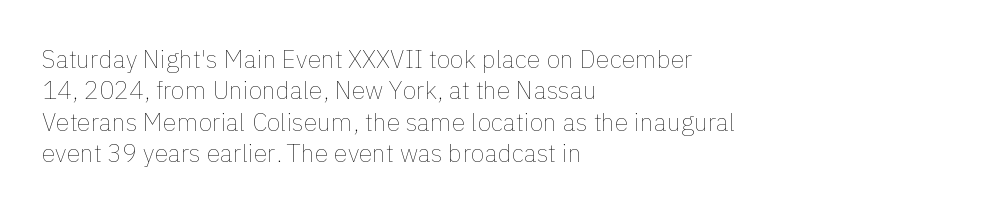
Q: Is the text bold? A: No.
Q: Is the text italic (slanted)? A: No, it is upright.
Q: Is the text underlined? A: No.
Q: How is the paragraph aligned? A: Left-aligned.
Q: Is the spacing between letters normal or unusually wide? A: Normal.
Q: Is the spacing between lines tight, normal or loose? A: Normal.
